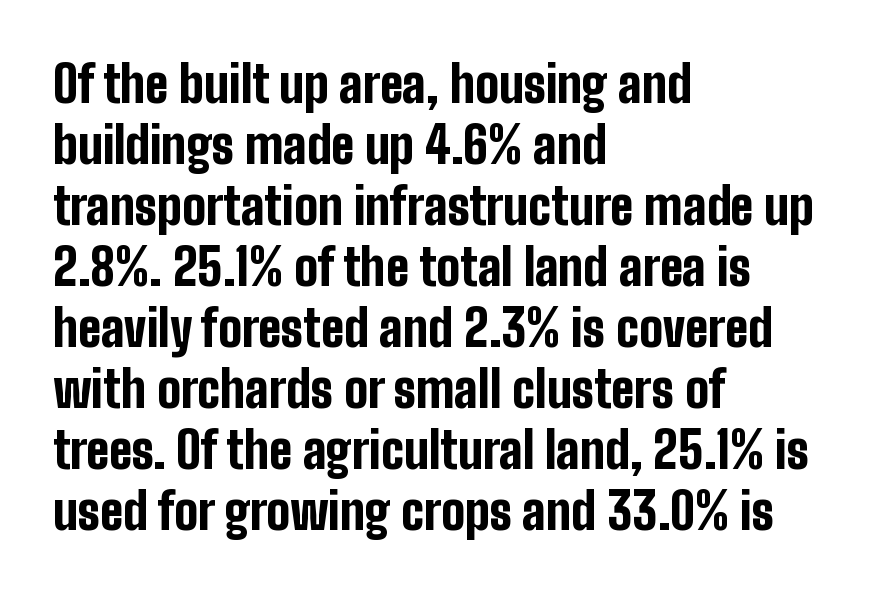
Q: Is the text bold? A: Yes.
Q: Is the text italic (slanted)? A: No, it is upright.
Q: Is the typeface a serif or a sans-serif typeface? A: Sans-serif.
Q: Is the text underlined? A: No.
Q: How is the paragraph aligned? A: Left-aligned.
Q: Is the spacing between letters normal or unusually wide? A: Normal.
Q: Width (condensed, normal, or wide)? A: Condensed.
Q: Stroke contrast? A: Low.
Q: x-height? A: Medium.
Q: Monospaced? A: No.
